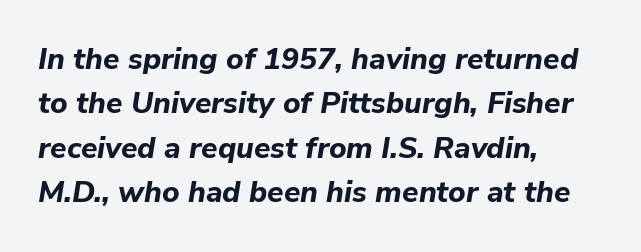
Q: Is the text bold? A: Yes.
Q: Is the text italic (slanted)? A: Yes, it leans right by about 9 degrees.
Q: Is the text underlined? A: No.
Q: How is the paragraph aligned? A: Left-aligned.
Q: Is the spacing between letters normal or unusually wide? A: Normal.
Q: Is the spacing between lines tight, normal or loose? A: Normal.
Q: Width (condensed, normal, or wide)? A: Normal.
Q: Stroke contrast? A: Low.
Q: x-height? A: Medium.
Q: Monospaced? A: No.
